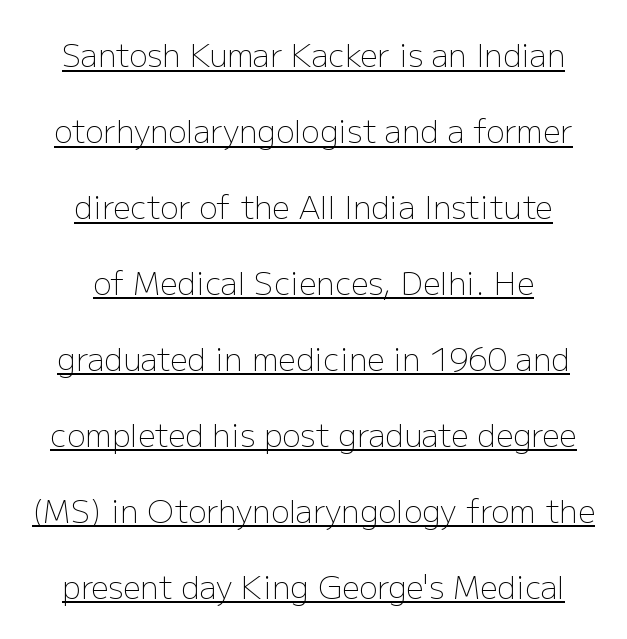
The image shows 31 px light sans-serif type, upright; set centered, loose line spacing (2.45x), normal letter spacing, underlined; low stroke contrast and a medium x-height.
